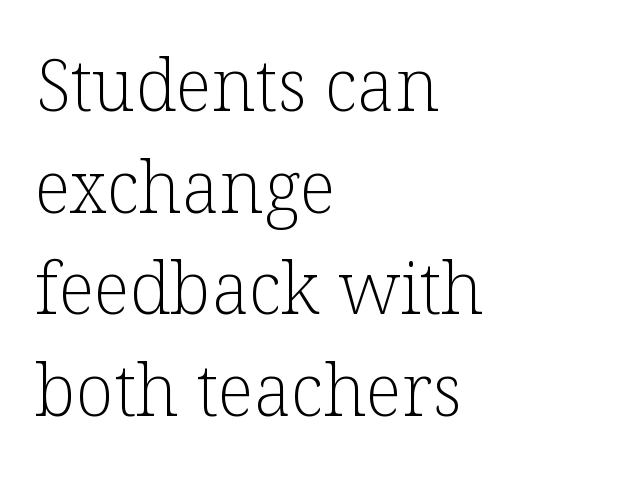
The image shows 71 px light serif type, upright; set left-aligned, normal line spacing (1.43x), normal letter spacing, not underlined; low stroke contrast and a medium x-height.
